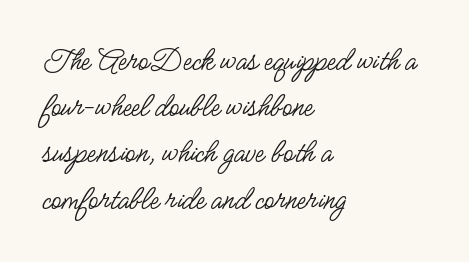
The image shows 33 px regular-weight, condensed sans-serif type; set left-aligned, normal line spacing (1.4x), normal letter spacing, not underlined; low stroke contrast and a small x-height.
